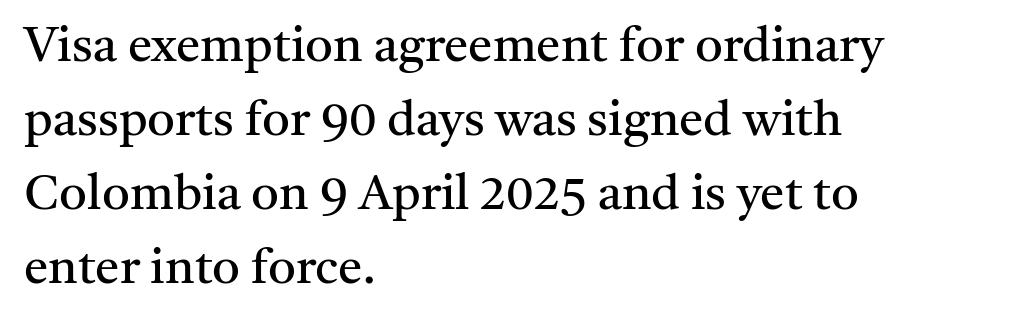
The image shows 49 px regular-weight serif type, upright; set left-aligned, normal line spacing (1.51x), normal letter spacing, not underlined; medium stroke contrast and a medium x-height.
